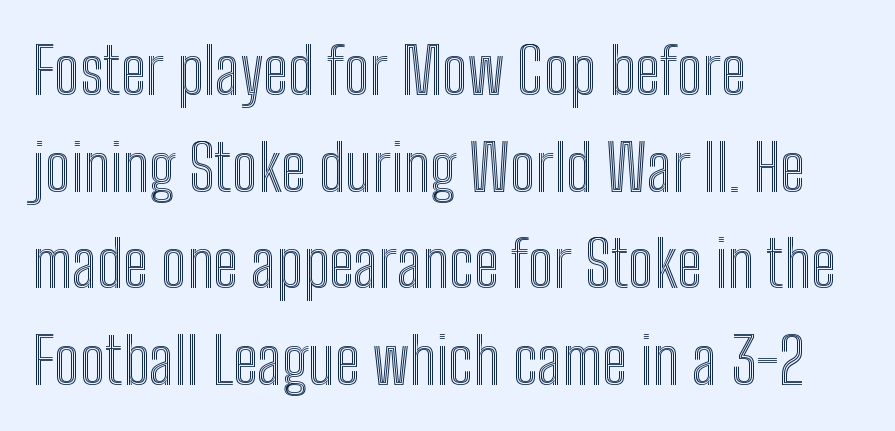
The image shows 64 px condensed type, upright; set left-aligned, normal line spacing (1.51x), normal letter spacing, not underlined; a medium x-height.
